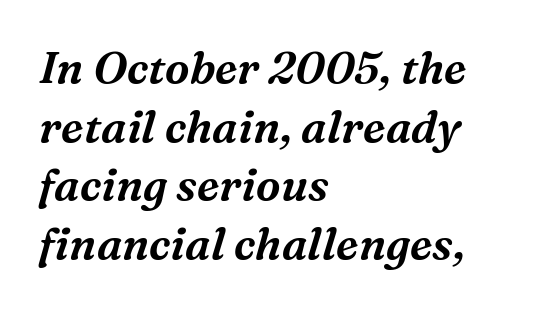
Q: Is the text italic (slanted)? A: Yes, it leans right by about 16 degrees.
Q: Is the typeface a serif or a sans-serif typeface? A: Serif.
Q: Is the text underlined? A: No.
Q: How is the paragraph aligned? A: Left-aligned.
Q: Is the spacing between letters normal or unusually wide? A: Normal.
Q: Is the spacing between lines tight, normal or loose? A: Normal.
Q: Width (condensed, normal, or wide)? A: Normal.
Q: Stroke contrast? A: Medium.
Q: x-height? A: Medium.
Q: Monospaced? A: No.
